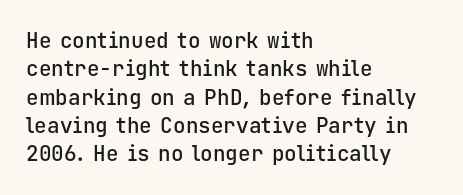
Q: Is the text bold? A: Semi-bold.
Q: Is the text italic (slanted)? A: No, it is upright.
Q: Is the text underlined? A: No.
Q: How is the paragraph aligned? A: Left-aligned.
Q: Is the spacing between letters normal or unusually wide? A: Normal.
Q: Is the spacing between lines tight, normal or loose? A: Normal.
